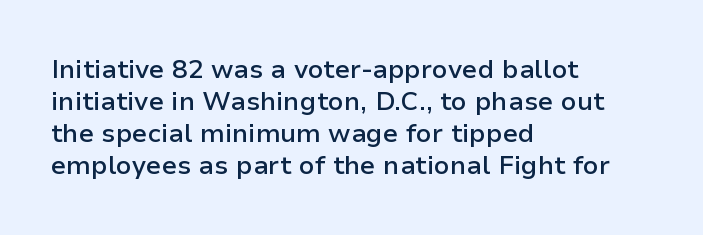
Each row of text sits above clean, open space. In CSS terms this would be text-align: left. Is the type bold? Partly — it's a semibold, heavier than regular but not fully bold. The font's upright variant was chosen for this text. Nothing unusual about the tracking: characters are spaced as the font intends.
